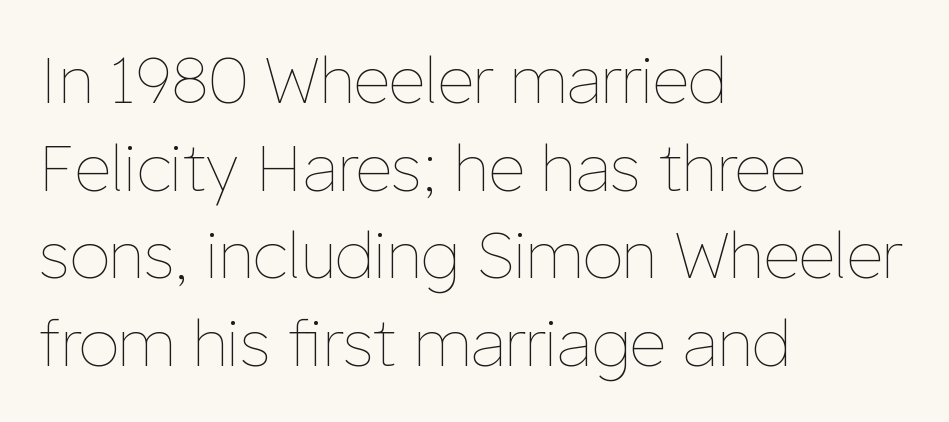
{"italic": "no", "bold": "no", "weight": "thin", "width": "normal", "stroke_contrast": "low", "x_height": "medium", "monospaced": "no", "underline": "no", "align": "left", "line_spacing": "normal", "line_spacing_ratio": 1.37, "letter_spacing": "normal", "letter_spacing_em": 0.0, "glyph_px": 64}
